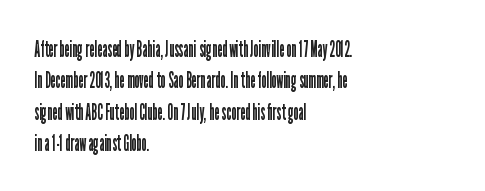
Q: Is the text bold? A: No.
Q: Is the text italic (slanted)? A: No, it is upright.
Q: Is the text underlined? A: No.
Q: How is the paragraph aligned? A: Left-aligned.
Q: Is the spacing between letters normal or unusually wide? A: Normal.
Q: Is the spacing between lines tight, normal or loose? A: Normal.
